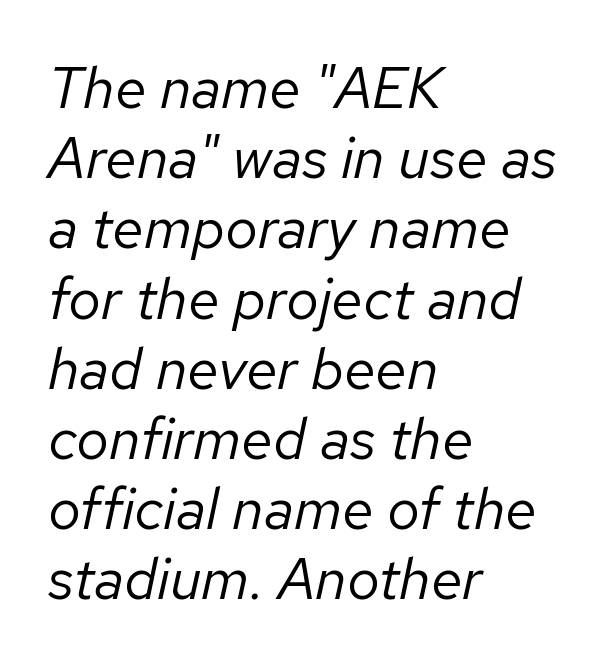
Q: Is the text bold? A: No.
Q: Is the text italic (slanted)? A: Yes, it leans right by about 12 degrees.
Q: Is the text underlined? A: No.
Q: How is the paragraph aligned? A: Left-aligned.
Q: Is the spacing between letters normal or unusually wide? A: Normal.
Q: Width (condensed, normal, or wide)? A: Normal.
Q: Stroke contrast? A: Low.
Q: x-height? A: Medium.
Q: Monospaced? A: No.
